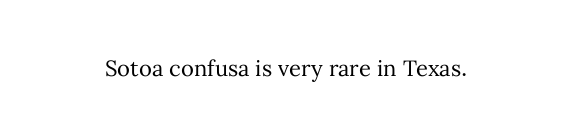
Q: Is the text bold? A: No.
Q: Is the text italic (slanted)? A: No, it is upright.
Q: Is the text underlined? A: No.
Q: Is the spacing between letters normal or unusually wide? A: Normal.
